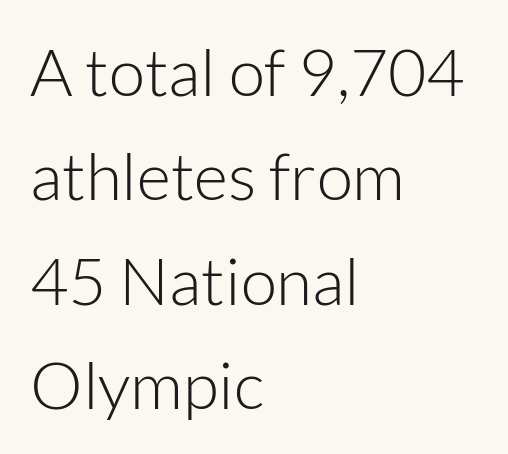
Q: Is the text bold? A: No.
Q: Is the text italic (slanted)? A: No, it is upright.
Q: Is the typeface a serif or a sans-serif typeface? A: Sans-serif.
Q: Is the text underlined? A: No.
Q: How is the paragraph aligned? A: Left-aligned.
Q: Is the spacing between letters normal or unusually wide? A: Normal.
Q: Is the spacing between lines tight, normal or loose? A: Normal.
Q: Width (condensed, normal, or wide)? A: Normal.
Q: Stroke contrast? A: Low.
Q: x-height? A: Medium.
Q: Monospaced? A: No.
